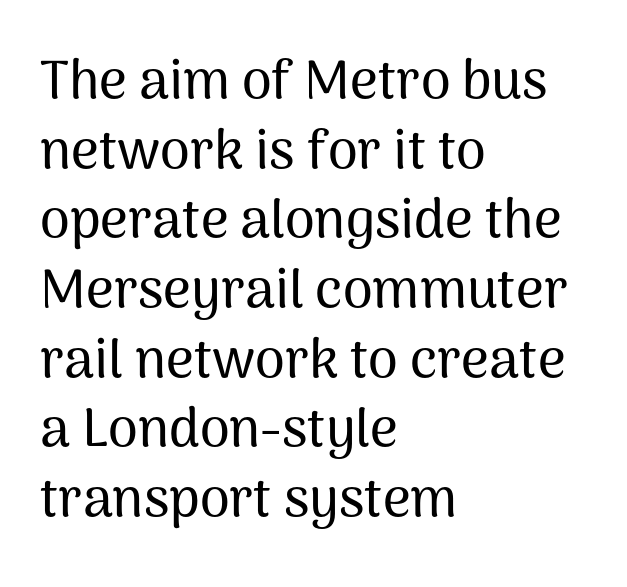
The image shows 54 px sans-serif type, upright; set left-aligned, normal line spacing (1.29x), normal letter spacing, not underlined; medium stroke contrast and a medium x-height.
